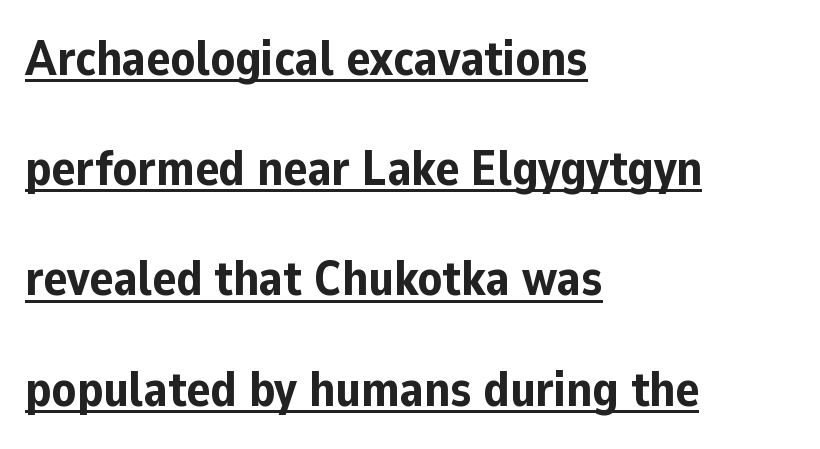
The rendering shows plain stroke endings on the letterforms — a sans-serif design. Caption: bold face, heavy strokes. Each letter keeps its own natural width here, so spacing adapts to shape. The passage shown has conventional tracking throughout.
